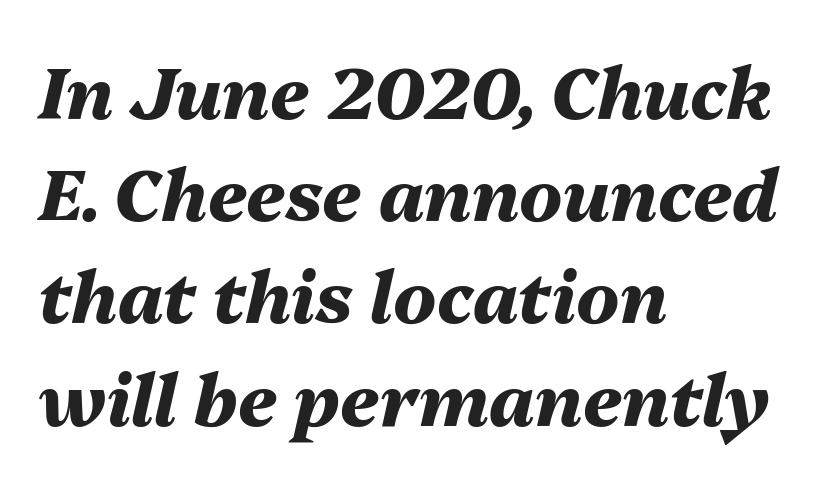
The image shows 71 px heavy type, italic (leaning right); set left-aligned, normal line spacing (1.44x), normal letter spacing, not underlined; medium stroke contrast and a medium x-height.
